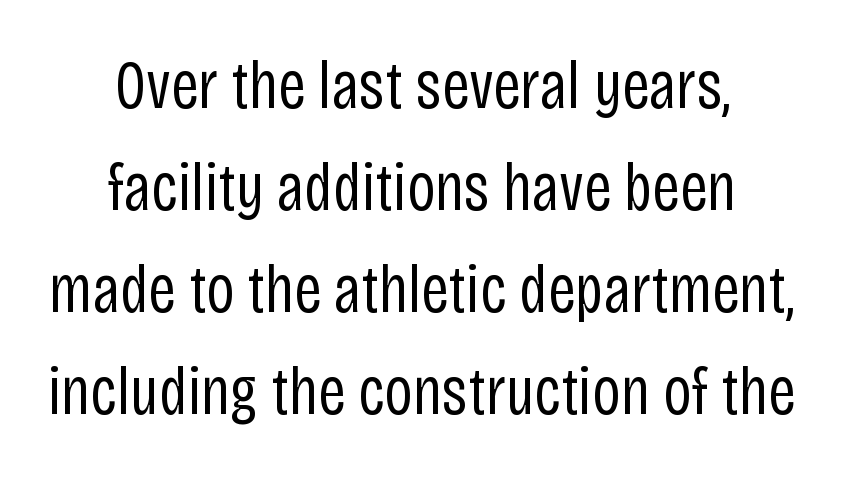
{"serif": "no", "italic": "no", "bold": "no", "weight": "regular", "width": "condensed", "stroke_contrast": "low", "x_height": "large", "monospaced": "no", "underline": "no", "align": "center", "line_spacing": "normal", "line_spacing_ratio": 1.5, "letter_spacing": "normal", "letter_spacing_em": 0.0, "glyph_px": 68}
